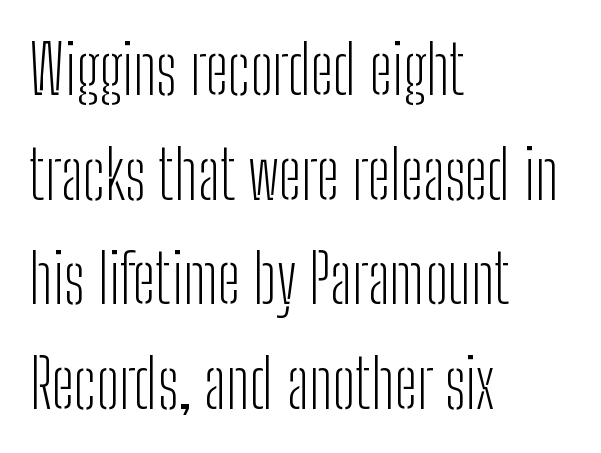
The compositor pushed each line to the left boundary. Examine the stroke ends and you'll find no serifs. Notice how descenders clear the ascenders below comfortably — that's standard leading. A quiet, ordinary-to-light weight characterises the typeface. Proportional: the letters do not fall into vertical columns. Check under the words: just untouched page.
